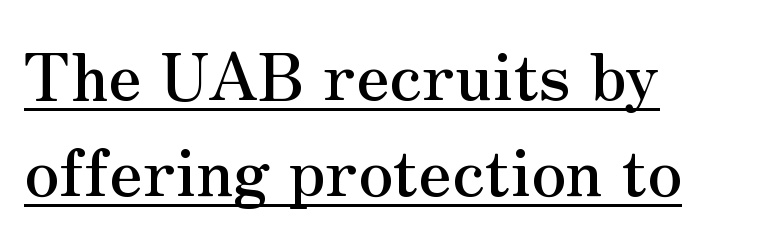
The image shows 65 px serif type, upright; set left-aligned, normal line spacing (1.48x), normal letter spacing, underlined; medium stroke contrast and a small x-height.
